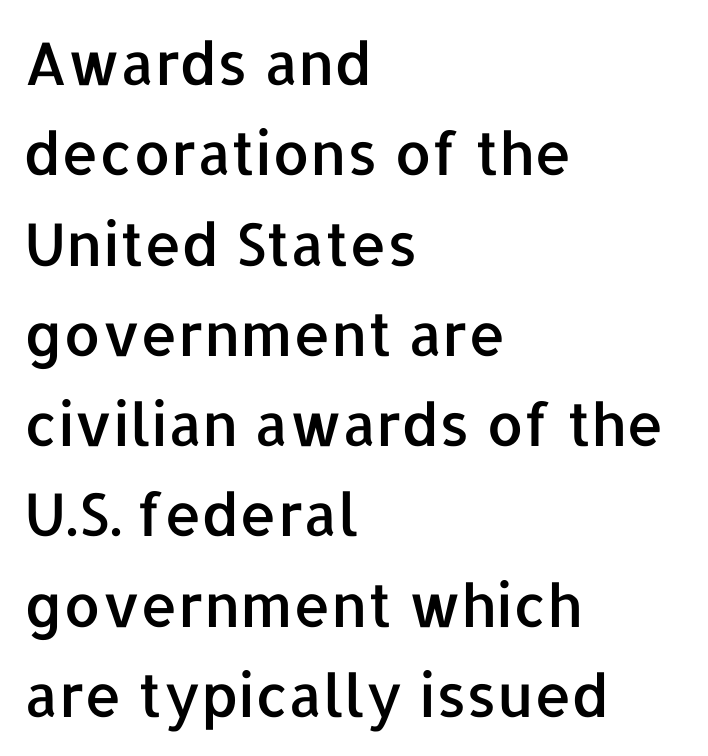
Q: Is the text italic (slanted)? A: No, it is upright.
Q: Is the typeface a serif or a sans-serif typeface? A: Sans-serif.
Q: Is the text underlined? A: No.
Q: How is the paragraph aligned? A: Left-aligned.
Q: Is the spacing between letters normal or unusually wide? A: Normal.
Q: Is the spacing between lines tight, normal or loose? A: Normal.
Q: Width (condensed, normal, or wide)? A: Normal.
Q: Stroke contrast? A: Low.
Q: x-height? A: Medium.
Q: Monospaced? A: No.
